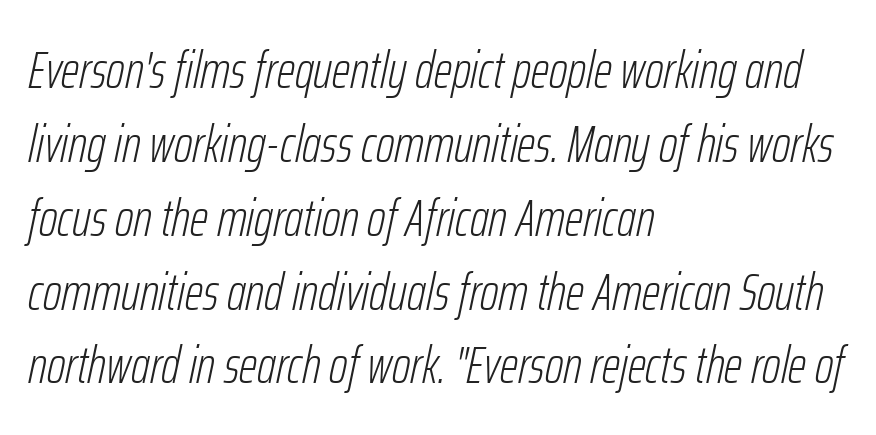
Q: Is the text bold? A: No.
Q: Is the text italic (slanted)? A: Yes, it leans right by about 12 degrees.
Q: Is the text underlined? A: No.
Q: How is the paragraph aligned? A: Left-aligned.
Q: Is the spacing between letters normal or unusually wide? A: Normal.
Q: Is the spacing between lines tight, normal or loose? A: Normal.
Q: Width (condensed, normal, or wide)? A: Condensed.
Q: Stroke contrast? A: Low.
Q: x-height? A: Medium.
Q: Monospaced? A: No.
